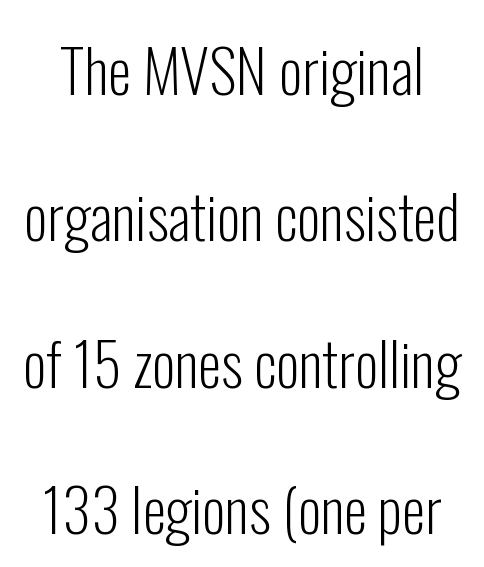
The image shows 60 px light, condensed sans-serif type, upright; set loose line spacing (2.44x), normal letter spacing, not underlined; low stroke contrast and a medium x-height.
